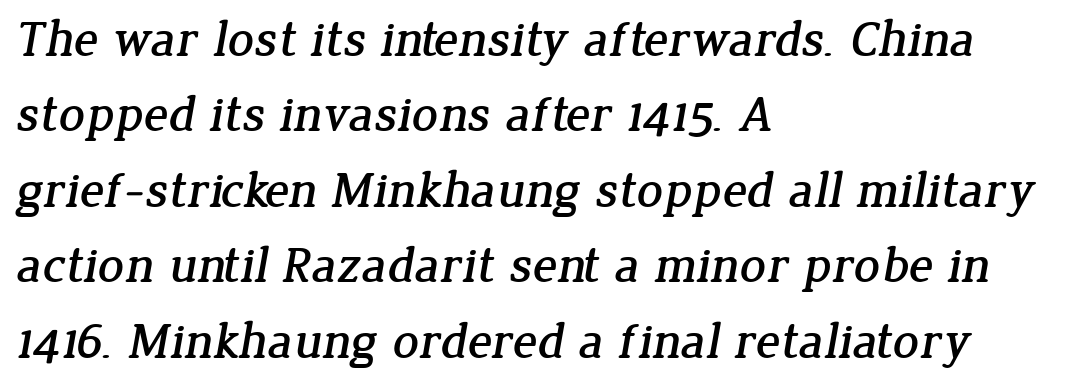
The image shows 51 px serif type; set left-aligned, normal line spacing (1.48x), normal letter spacing, not underlined; low stroke contrast and a medium x-height.
